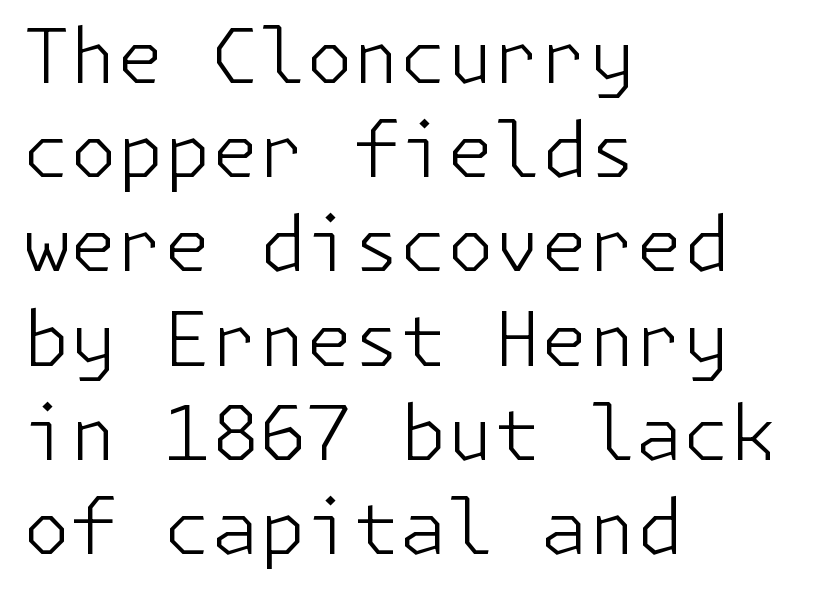
Nobody touched the tracking dial on this one. A sans-serif font was chosen for this passage. Clear beneath every line of the passage. The weight tops out at a normal text grade. The letters stand upright; this is a roman face.
